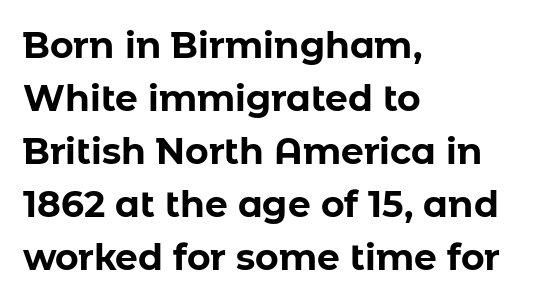
{"serif": "no", "italic": "no", "bold": "yes", "weight": "bold", "width": "normal", "stroke_contrast": "low", "x_height": "medium", "monospaced": "no", "underline": "no", "align": "left", "line_spacing": "normal", "line_spacing_ratio": 1.47, "letter_spacing": "normal", "letter_spacing_em": 0.0, "glyph_px": 36}
